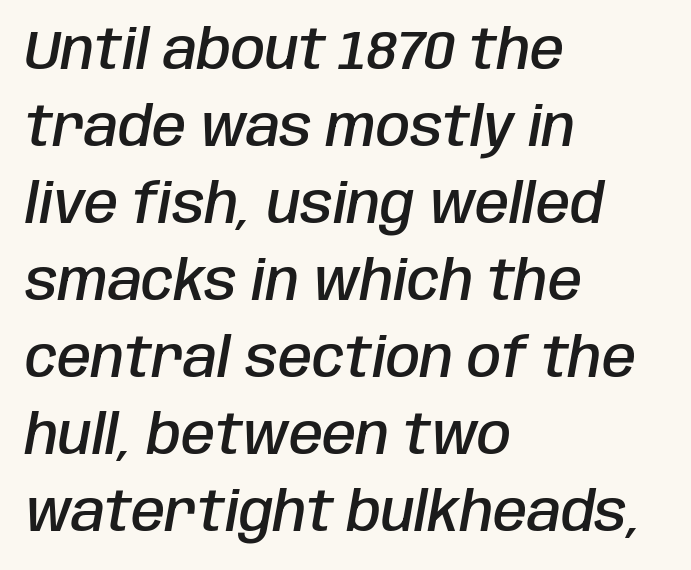
Q: Is the text bold? A: Semi-bold.
Q: Is the text italic (slanted)? A: Yes, it leans right by about 10 degrees.
Q: Is the text underlined? A: No.
Q: How is the paragraph aligned? A: Left-aligned.
Q: Is the spacing between letters normal or unusually wide? A: Normal.
Q: Is the spacing between lines tight, normal or loose? A: Normal.
Q: Width (condensed, normal, or wide)? A: Condensed.
Q: Stroke contrast? A: Low.
Q: x-height? A: Large.
Q: Monospaced? A: No.
